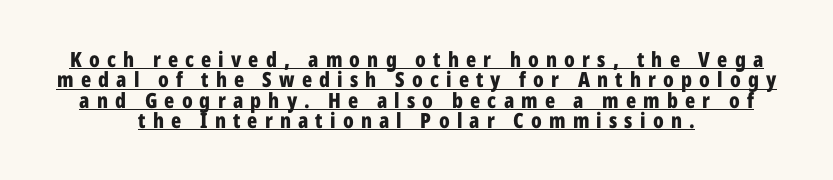
{"italic": "no", "bold": "yes", "underline": "yes", "align": "center", "line_spacing": "tight", "line_spacing_ratio": 0.97, "letter_spacing": "wide", "letter_spacing_em": 0.34, "glyph_px": 21}
